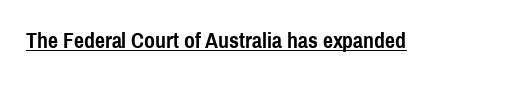
The face used here is rendered with its standard letterfit. These lines were composed using upright roman letters. Strokes here are thick enough to call this a true bold. Is there an underline? Yes — a line sits under the letters.
